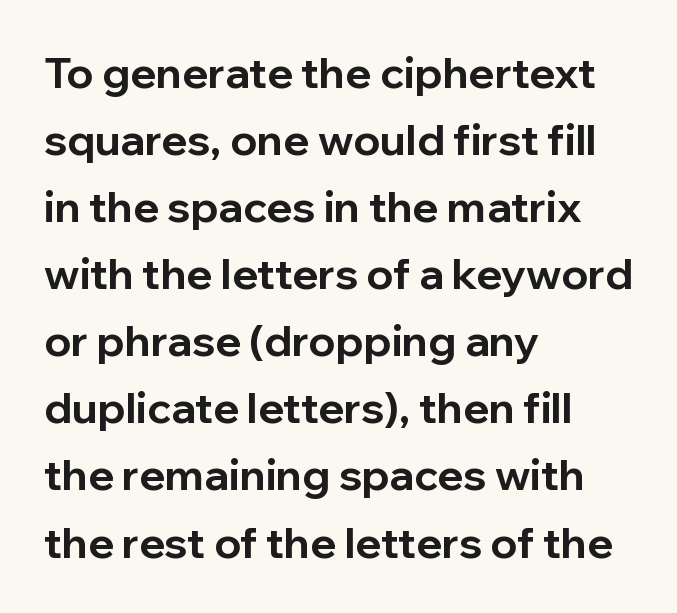
{"serif": "no", "italic": "no", "bold": "yes", "weight": "bold", "width": "normal", "stroke_contrast": "low", "x_height": "medium", "monospaced": "no", "underline": "no", "align": "left", "line_spacing": "normal", "line_spacing_ratio": 1.56, "letter_spacing": "normal", "letter_spacing_em": 0.0, "glyph_px": 43}
